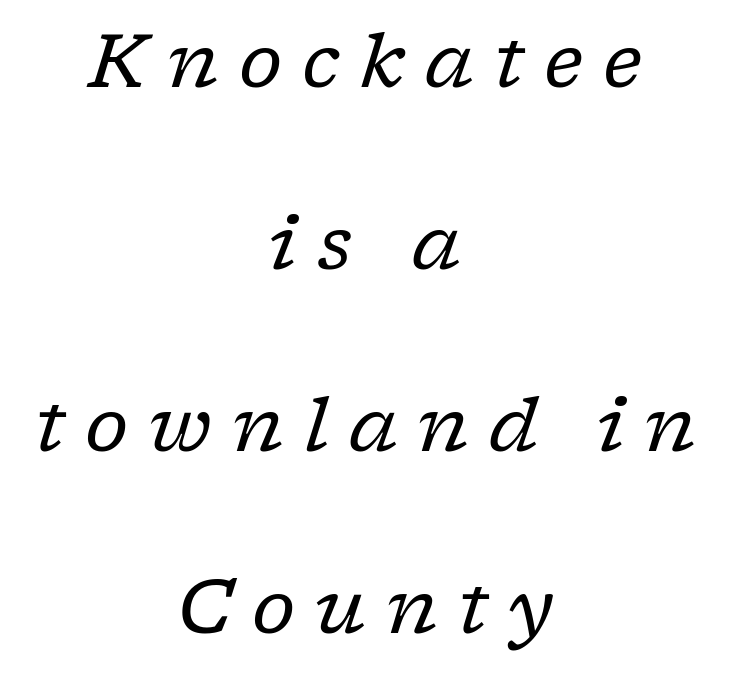
{"serif": "yes", "italic": "yes", "lean": "right", "slant_degrees": 17, "bold": "no", "weight": "regular", "width": "normal", "stroke_contrast": "low", "x_height": "medium", "monospaced": "no", "underline": "no", "align": "center", "line_spacing": "loose", "line_spacing_ratio": 2.46, "letter_spacing": "wide", "letter_spacing_em": 0.27, "glyph_px": 74}
